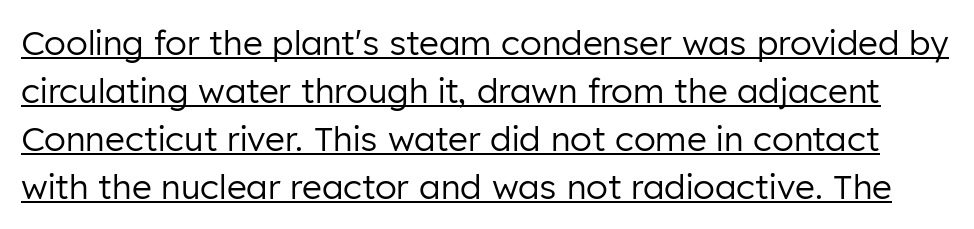
You could not count columns in this text — the font is proportionally spaced. Observe the absence of serifs on each vertical stroke in this sample. Reading down the column, the eye jumps a familiar distance to each next line. Every character sits straight up, as roman type does.
